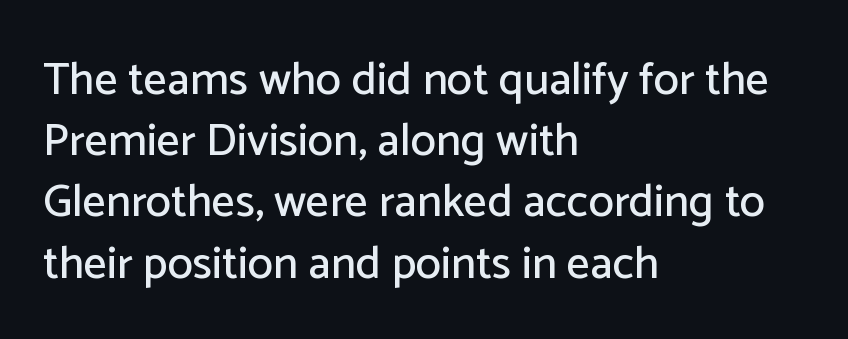
Whoever set this chose a conventional vertical rhythm. In CSS terms this would be text-align: left. Is this a sans? Yes — the strokes have no serifs. A typesetter would mark this as roman, not italic. Nobody touched the tracking dial on this one.
